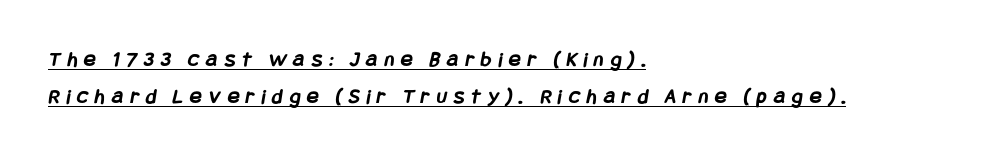
The image shows 22 px bold type; set left-aligned, normal line spacing (1.68x), unusually wide letter spacing (+0.32 em), underlined.
